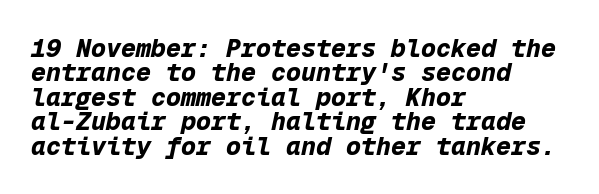
Nobody drew a line under any word here. In CSS terms this would be text-align: left. On the weight axis this lands at bold, roughly 700. The rendering applies a slant to the glyphs.
